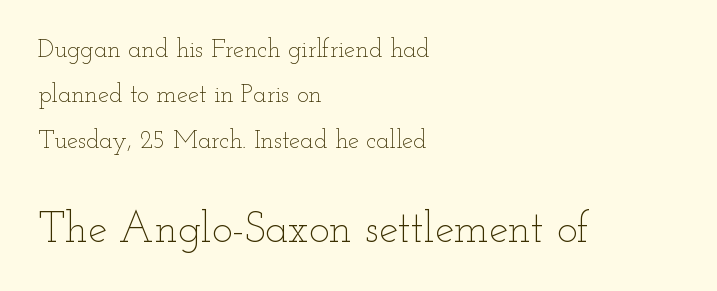
Q: Is the text bold? A: No.
Q: Is the text italic (slanted)? A: No, it is upright.
Q: Is the text underlined? A: No.
Q: How is the paragraph aligned? A: Left-aligned.
Q: Is the spacing between letters normal or unusually wide? A: Normal.
Q: Which block of text is set in a larger size, the first (top) or the second (bottom)? A: The second (bottom) one.
Q: Width (condensed, normal, or wide)? A: Wide.
Q: Stroke contrast? A: Low.
Q: x-height? A: Small.
Q: Monospaced? A: No.
